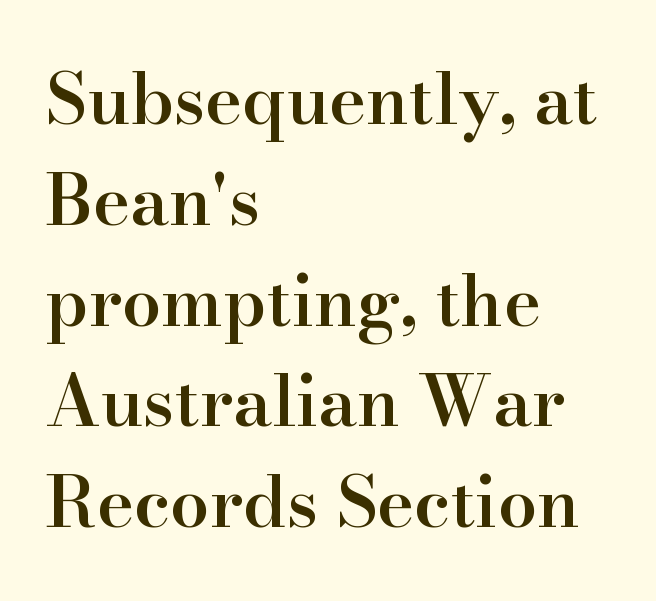
The image shows 70 px semibold serif type, upright; set left-aligned, normal line spacing (1.44x), normal letter spacing, not underlined; high stroke contrast and a small x-height.
